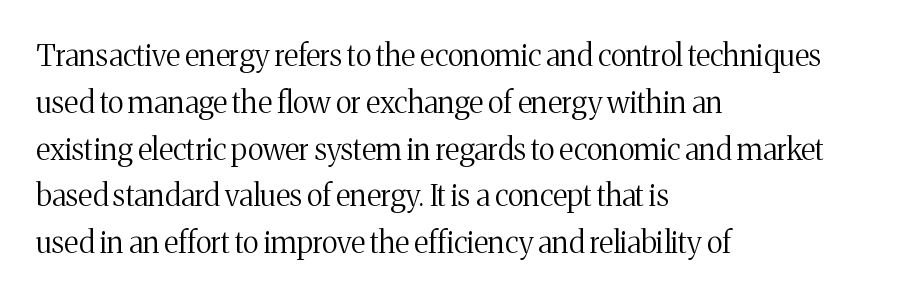
Q: Is the text bold? A: No.
Q: Is the text italic (slanted)? A: No, it is upright.
Q: Is the typeface a serif or a sans-serif typeface? A: Serif.
Q: Is the text underlined? A: No.
Q: How is the paragraph aligned? A: Left-aligned.
Q: Is the spacing between letters normal or unusually wide? A: Normal.
Q: Is the spacing between lines tight, normal or loose? A: Normal.
Q: Width (condensed, normal, or wide)? A: Normal.
Q: Stroke contrast? A: Medium.
Q: x-height? A: Medium.
Q: Monospaced? A: No.
